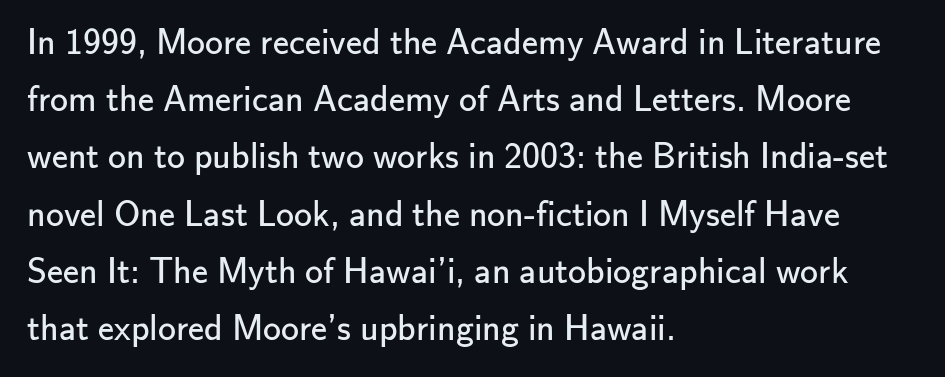
{"serif": "no", "italic": "no", "bold": "no", "weight": "regular", "width": "normal", "stroke_contrast": "low", "x_height": "small", "monospaced": "no", "underline": "no", "align": "left", "line_spacing": "normal", "line_spacing_ratio": 1.59, "letter_spacing": "normal", "letter_spacing_em": 0.0, "glyph_px": 36}
